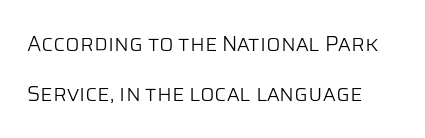
The image shows 21 px text type, upright; set loose line spacing (2.38x), normal letter spacing, not underlined.
